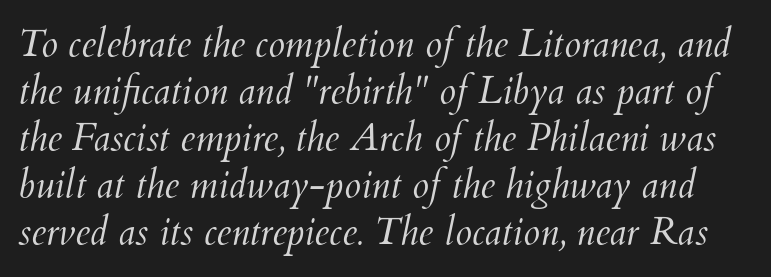
Q: Is the text bold? A: No.
Q: Is the text italic (slanted)? A: Yes, it leans right by about 12 degrees.
Q: Is the text underlined? A: No.
Q: Is the spacing between letters normal or unusually wide? A: Normal.
Q: Width (condensed, normal, or wide)? A: Normal.
Q: Stroke contrast? A: Medium.
Q: x-height? A: Small.
Q: Monospaced? A: No.
